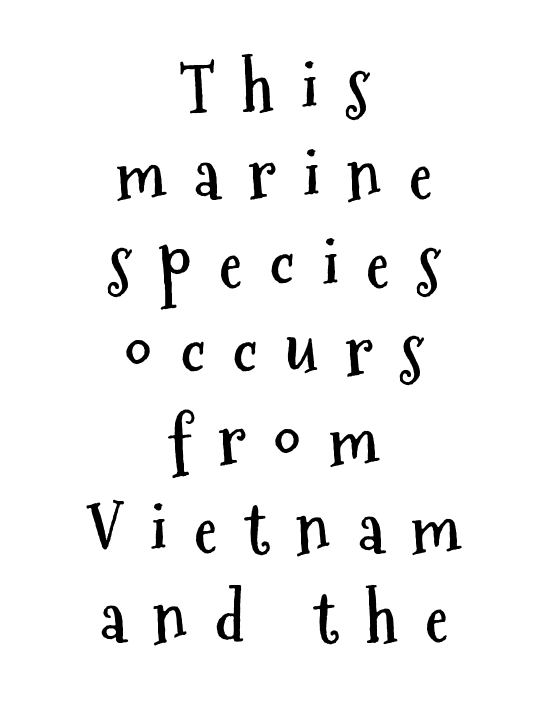
Q: Is the text bold? A: Yes.
Q: Is the text italic (slanted)? A: No, it is upright.
Q: Is the typeface a serif or a sans-serif typeface? A: Sans-serif.
Q: Is the text underlined? A: No.
Q: How is the paragraph aligned? A: Centered.
Q: Is the spacing between letters normal or unusually wide? A: Unusually wide.
Q: Is the spacing between lines tight, normal or loose? A: Normal.
Q: Width (condensed, normal, or wide)? A: Condensed.
Q: Stroke contrast? A: Medium.
Q: x-height? A: Medium.
Q: Monospaced? A: No.
